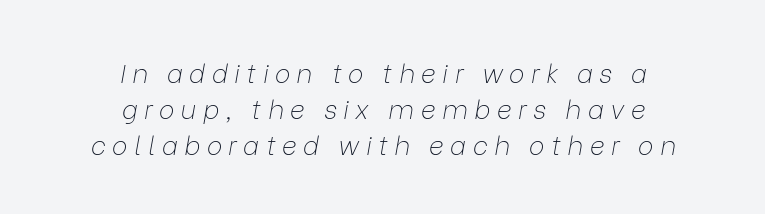
Horizontal bands of white between lines are of average thickness. Rendered with sloped, italic letterforms. Letters have the restrained weight of plain body copy at most. Plain, unruled lines of type. These lines stack symmetrically, like a column narrowing and widening about its center. Loose tracking; the words dissolve into strings of separated letters.
